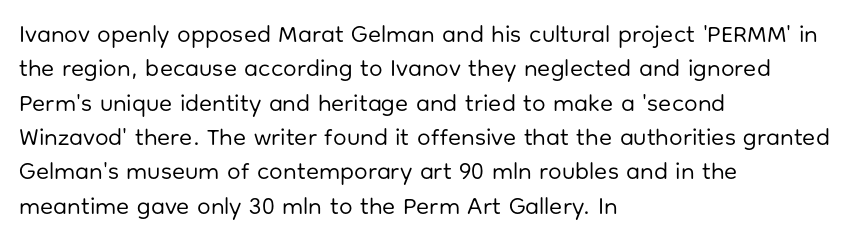
Vertical stems look standard width or narrower in stroke. Default kerning and tracking; the words read as compact shapes. These lines are set flush left with a ragged right edge. The baseline area is clear.
